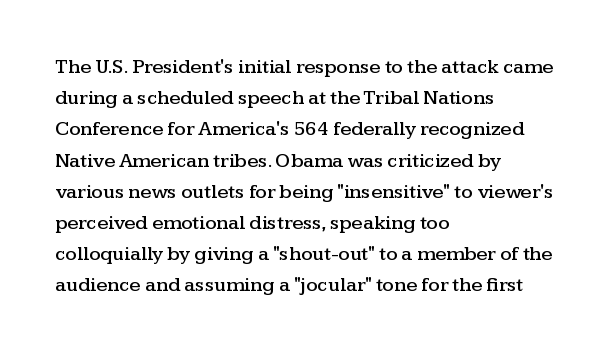
{"italic": "no", "underline": "no", "align": "left", "line_spacing": "normal", "line_spacing_ratio": 1.56, "letter_spacing": "normal", "letter_spacing_em": 0.0, "glyph_px": 20}
